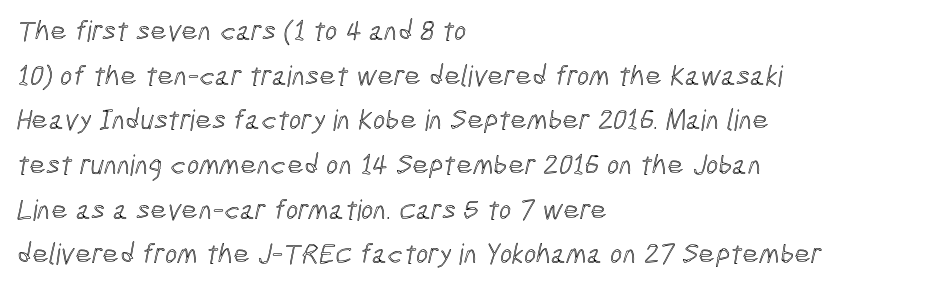
{"width": "condensed", "x_height": "medium", "monospaced": "no", "underline": "no", "align": "left", "line_spacing": "normal", "line_spacing_ratio": 1.54, "letter_spacing": "normal", "letter_spacing_em": 0.0, "glyph_px": 29}
